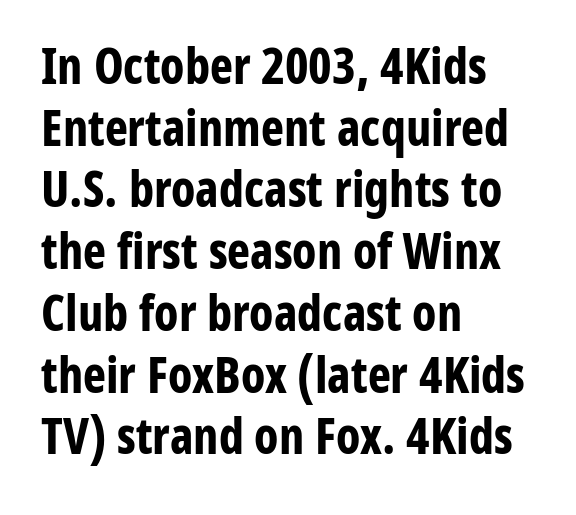
The image shows 49 px bold, condensed sans-serif type, upright; set left-aligned, normal line spacing (1.26x), normal letter spacing, not underlined; low stroke contrast and a medium x-height.
